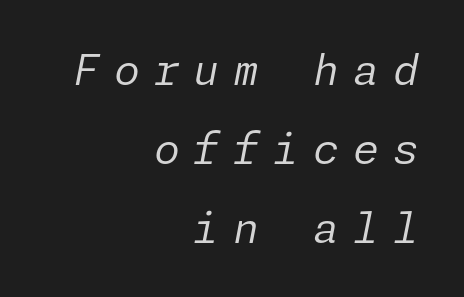
{"italic": "yes", "lean": "right", "slant_degrees": 11, "bold": "no", "weight": "regular", "width": "normal", "stroke_contrast": "low", "x_height": "medium", "underline": "no", "align": "right", "line_spacing_ratio": 1.88, "letter_spacing": "wide", "letter_spacing_em": 0.33, "glyph_px": 42}
